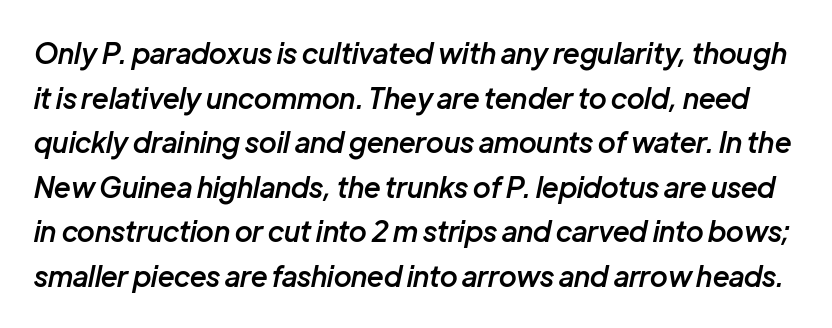
Q: Is the text bold? A: Semi-bold.
Q: Is the text italic (slanted)? A: Yes, it leans right by about 12 degrees.
Q: Is the text underlined? A: No.
Q: Is the spacing between letters normal or unusually wide? A: Normal.
Q: Is the spacing between lines tight, normal or loose? A: Normal.
Q: Width (condensed, normal, or wide)? A: Normal.
Q: Stroke contrast? A: Low.
Q: x-height? A: Medium.
Q: Monospaced? A: No.
